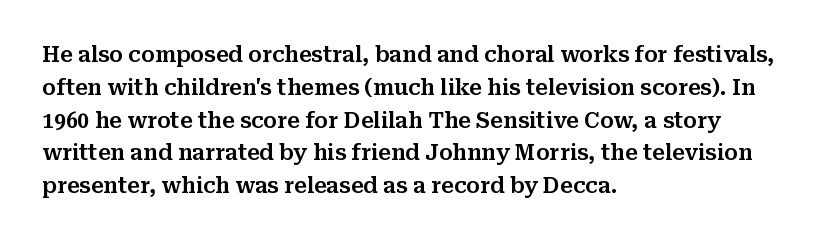
The image shows 21 px text type, upright; set left-aligned, normal line spacing (1.56x), normal letter spacing, not underlined.
